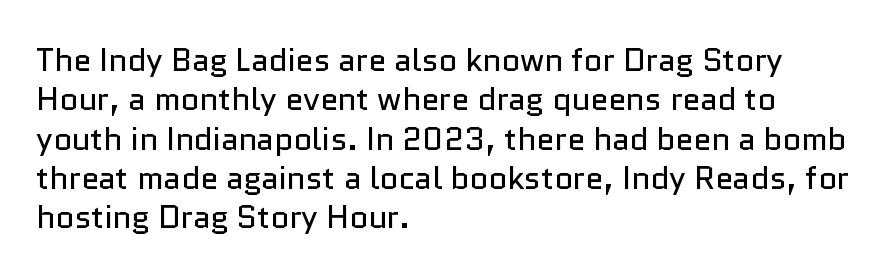
{"serif": "no", "italic": "no", "bold": "no", "weight": "regular", "width": "normal", "stroke_contrast": "low", "x_height": "medium", "monospaced": "no", "underline": "no", "align": "left", "line_spacing_ratio": 1.23, "letter_spacing": "normal", "letter_spacing_em": 0.0, "glyph_px": 32}
